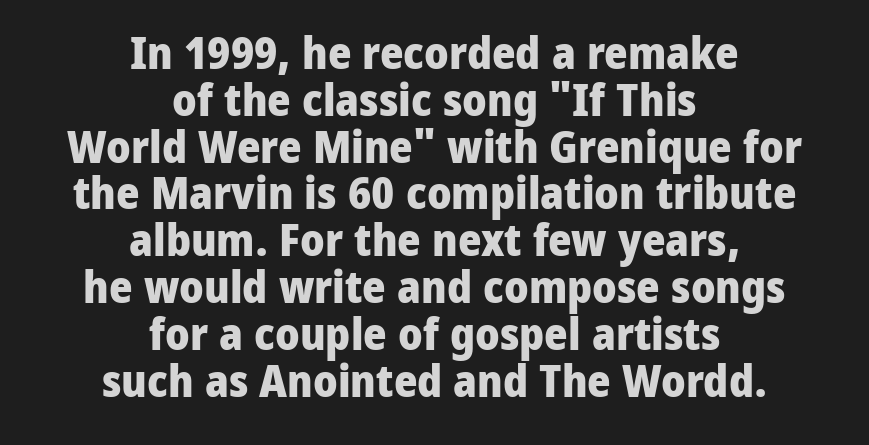
This sample trades vertical openness for compactness between lines. This sample uses a sans-serif face. Tracking here is standard; glyphs follow each other at the usual distance. A typesetter would call this proportional, since set widths differ per character. No word sits above an underline. Caption: bold face, heavy strokes.
